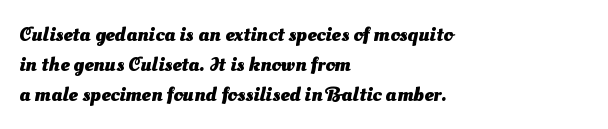
{"bold": "yes", "underline": "no", "align": "left", "line_spacing": "normal", "line_spacing_ratio": 1.44, "letter_spacing": "normal", "letter_spacing_em": 0.0, "glyph_px": 21}
